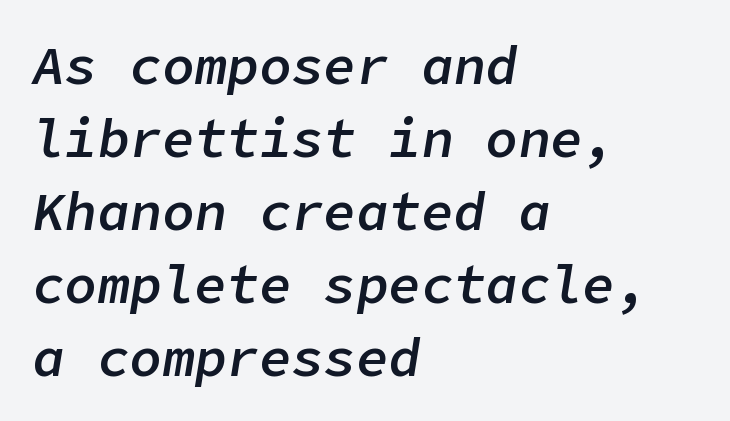
Compared with an ordinary text face, these strokes are moderately heavier — a semibold. Reading down the column, the eye jumps a familiar distance to each next line. This is oblique type, the kind used for emphasis or titles. A bare baseline throughout the passage.
